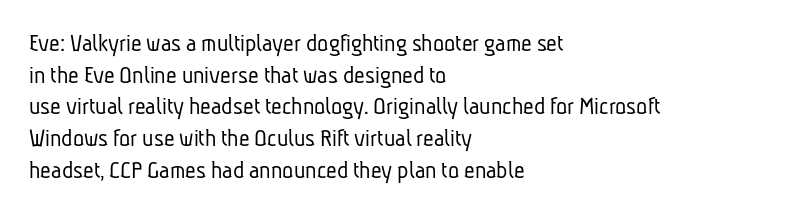
Q: Is the text bold? A: No.
Q: Is the text underlined? A: No.
Q: How is the paragraph aligned? A: Left-aligned.
Q: Is the spacing between letters normal or unusually wide? A: Normal.
